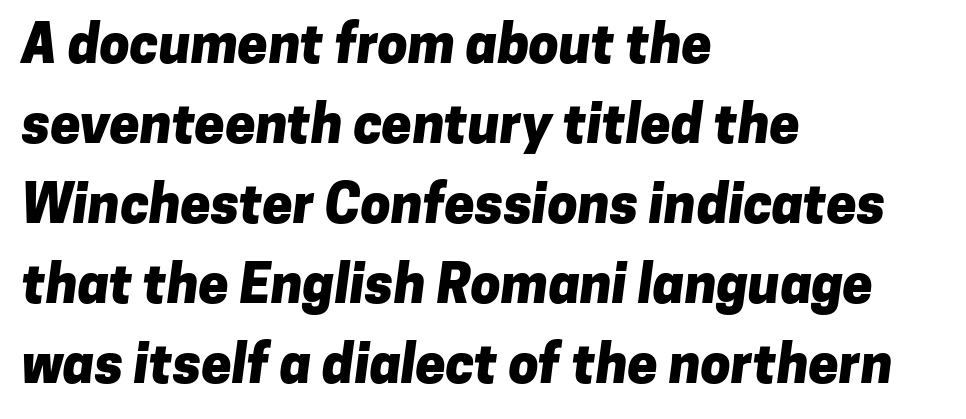
No word sits above an underline. You can tell from the bare stems that sans-serif type was used. The tracking reads as untouched default to a designer's eye. Note the varied advance widths — an 'i' is clearly narrower than an 'm'. Where is the straight margin? On the left.
